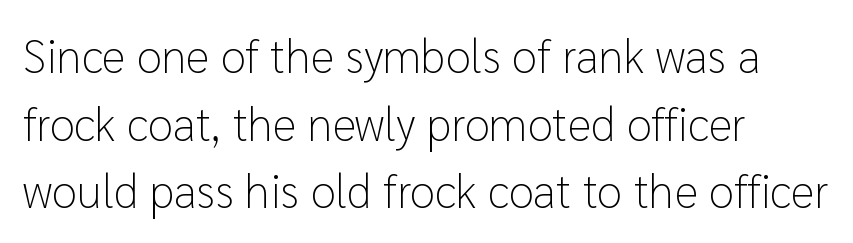
Q: Is the text bold? A: No.
Q: Is the text italic (slanted)? A: No, it is upright.
Q: Is the typeface a serif or a sans-serif typeface? A: Sans-serif.
Q: Is the text underlined? A: No.
Q: How is the paragraph aligned? A: Left-aligned.
Q: Is the spacing between letters normal or unusually wide? A: Normal.
Q: Is the spacing between lines tight, normal or loose? A: Normal.
Q: Width (condensed, normal, or wide)? A: Normal.
Q: Stroke contrast? A: Low.
Q: x-height? A: Medium.
Q: Monospaced? A: No.
